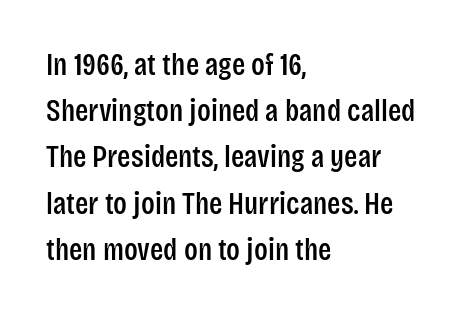
The image shows 31 px condensed sans-serif type, upright; set left-aligned, normal line spacing (1.49x), normal letter spacing, not underlined; low stroke contrast and a large x-height.
